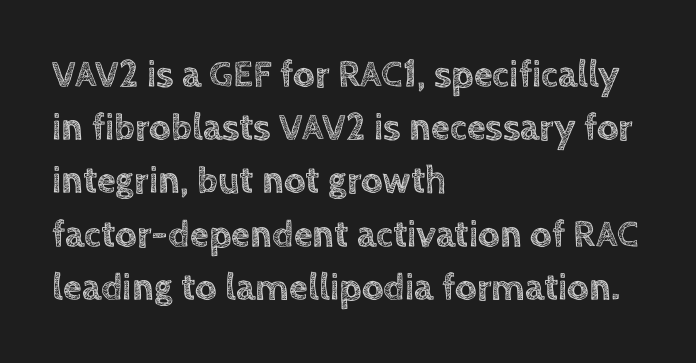
The image shows 38 px text type, upright; set left-aligned, normal line spacing (1.4x), normal letter spacing, not underlined; a large x-height.
